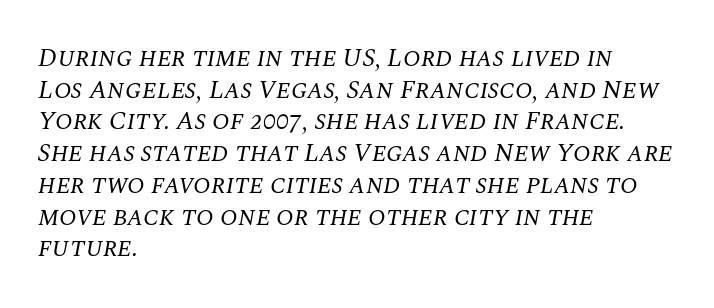
Q: Is the text bold? A: No.
Q: Is the text italic (slanted)? A: Yes, it leans right by about 10 degrees.
Q: Is the text underlined? A: No.
Q: How is the paragraph aligned? A: Left-aligned.
Q: Is the spacing between letters normal or unusually wide? A: Normal.
